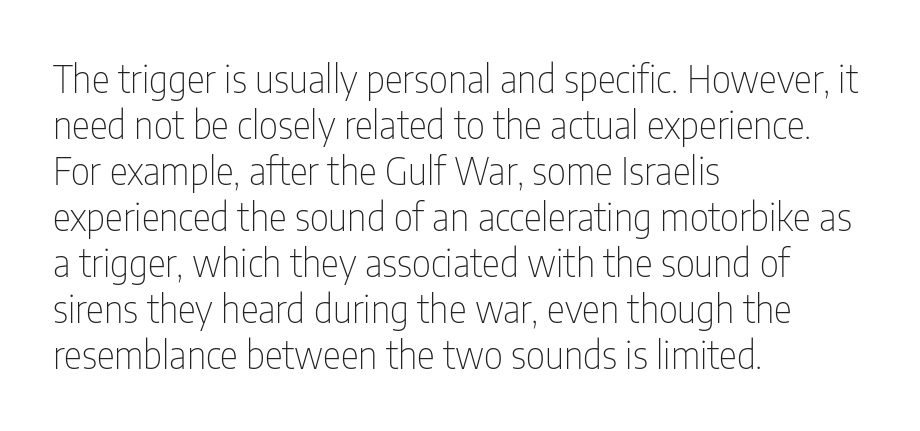
{"serif": "no", "italic": "no", "bold": "no", "weight": "thin", "width": "condensed", "stroke_contrast": "low", "x_height": "medium", "monospaced": "no", "underline": "no", "align": "left", "line_spacing_ratio": 1.21, "letter_spacing": "normal", "letter_spacing_em": 0.0, "glyph_px": 38}
